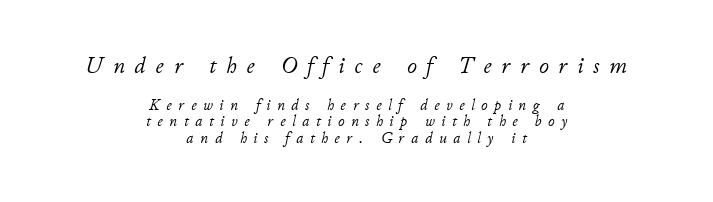
The image shows 24 px text type, italic (leaning right); set centered, tight line spacing (1.03x), unusually wide letter spacing (+0.41 em), not underlined; the first (top) block is 1.5x larger.
